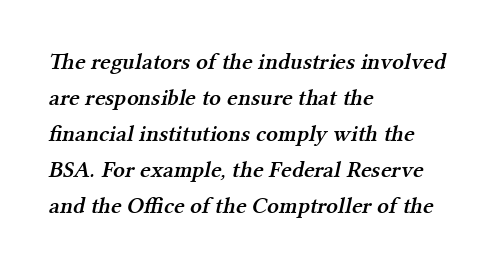
The baseline area is clear. The strokes are fattened partway — semibold, not bold. The designer left line spacing at the default. There is no visible air inserted between adjacent glyphs. Left-aligned paragraph, ragged on the right.
